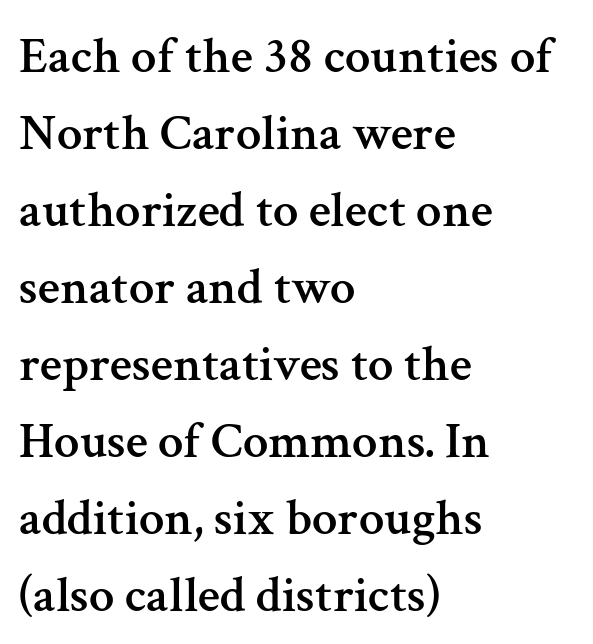
The image shows 51 px serif type, upright; set left-aligned, normal line spacing (1.51x), normal letter spacing, not underlined; medium stroke contrast and a medium x-height.
